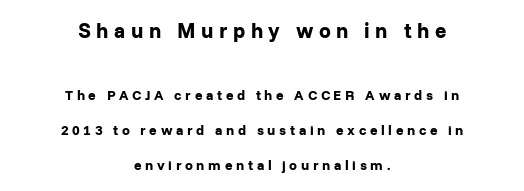
Q: Is the text bold? A: Yes.
Q: Is the text italic (slanted)? A: No, it is upright.
Q: Is the text underlined? A: No.
Q: How is the paragraph aligned? A: Centered.
Q: Is the spacing between letters normal or unusually wide? A: Unusually wide.
Q: Is the spacing between lines tight, normal or loose? A: Loose.
Q: Which block of text is set in a larger size, the first (top) or the second (bottom)? A: The first (top) one.
